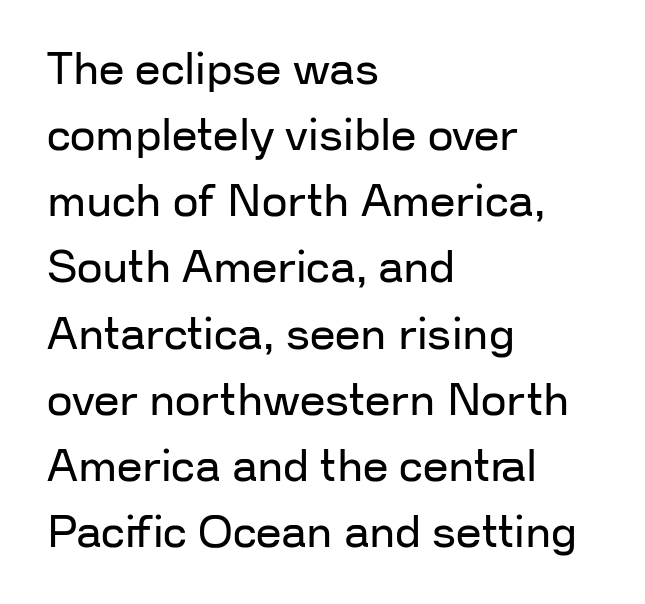
No heavy texture on the line: the type isn't bold. Is there much room between lines? A standard amount, neither cramped nor airy. Each row of text sits above clean, open space. Stroke terminals: plain, sans-serif.
